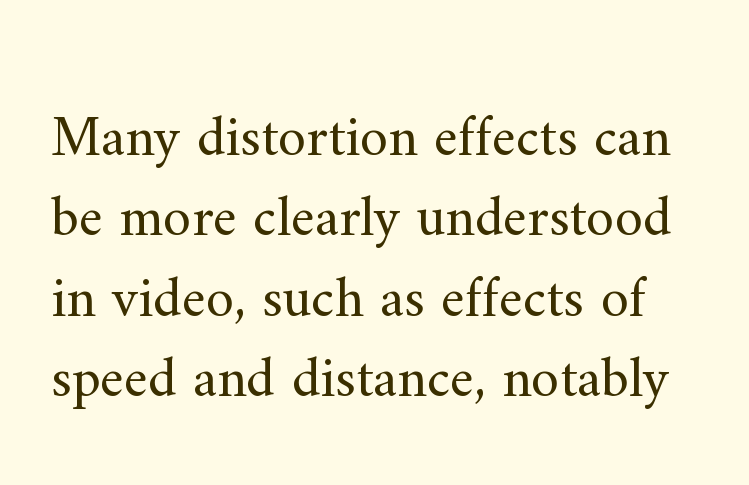
The image shows 57 px regular-weight serif type, upright; set normal line spacing (1.41x), normal letter spacing, not underlined; medium stroke contrast and a small x-height.
